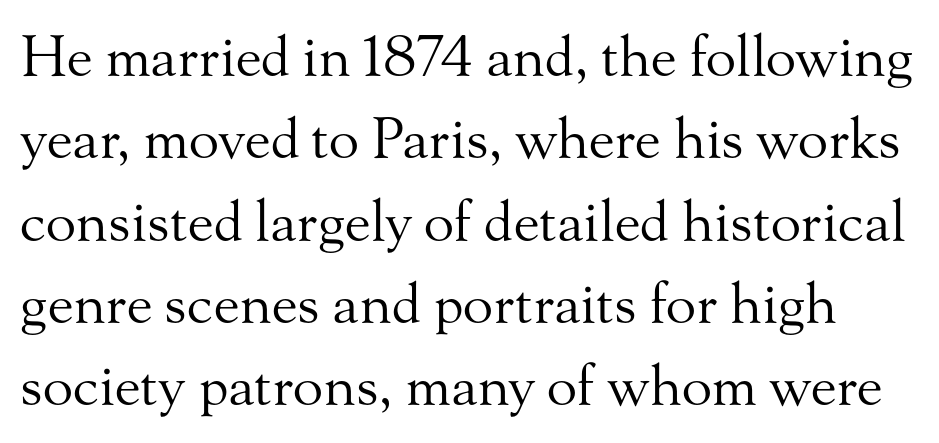
Observe the serifs anchoring each vertical stroke in this sample. The weight would be labelled regular, book, light, or lighter still. Proportional: the letters do not fall into vertical columns. The type sits square on the baseline with zero lean. Honestly, the letter spacing is just normal — you wouldn't notice it. Letters rest on an invisible, unmarked baseline.
